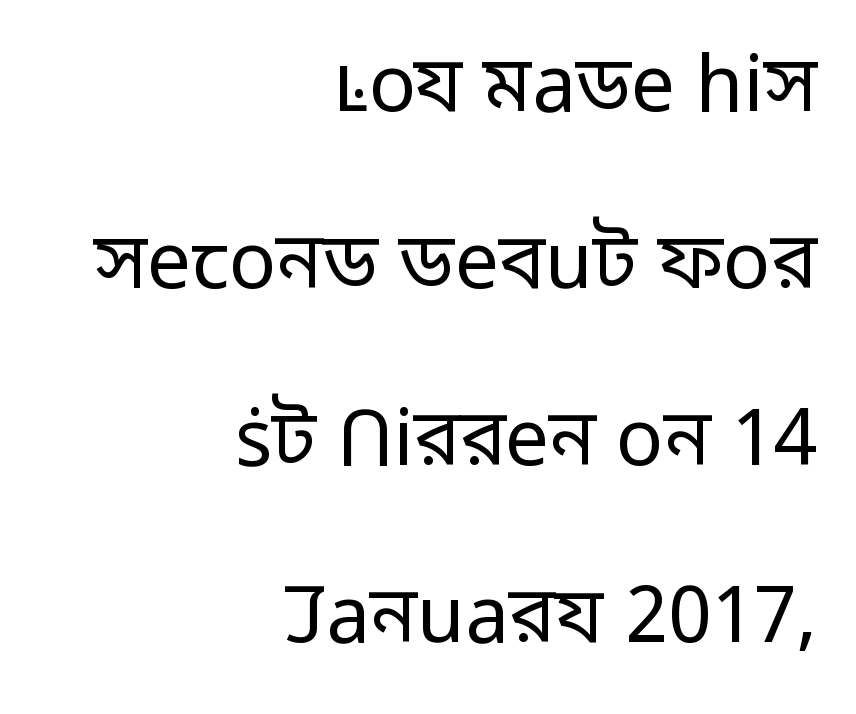
The image shows 78 px regular-weight sans-serif type, upright; set right-aligned, loose line spacing (2.27x), normal letter spacing, not underlined; low stroke contrast and a medium x-height.
